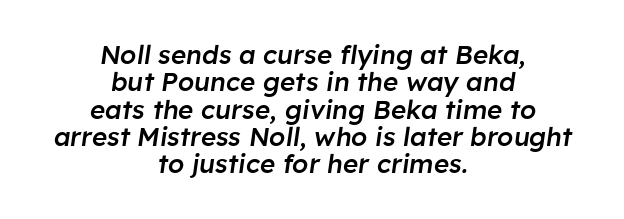
{"italic": "yes", "lean": "right", "slant_degrees": 8, "bold": "semi", "underline": "no", "align": "center", "line_spacing": "tight", "line_spacing_ratio": 1.05, "letter_spacing": "normal", "letter_spacing_em": 0.0, "glyph_px": 26}
